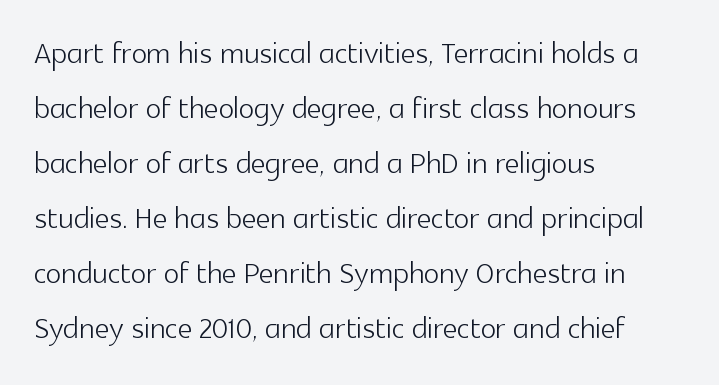
{"serif": "no", "italic": "no", "bold": "no", "weight": "light", "width": "normal", "x_height": "medium", "monospaced": "no", "underline": "no", "align": "left", "line_spacing": "normal", "line_spacing_ratio": 1.34, "letter_spacing": "normal", "letter_spacing_em": 0.0, "glyph_px": 41}
